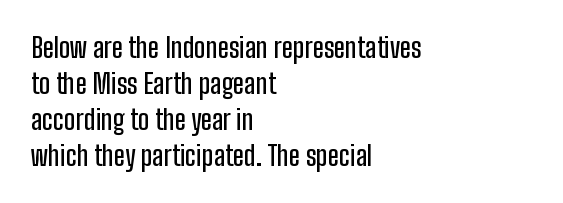
Vertically, the passage feels balanced, rows spaced as you'd expect. The face used here is rendered with its standard letterfit. The words here are not underlined. Posture: straight, roman, zero tilt.
